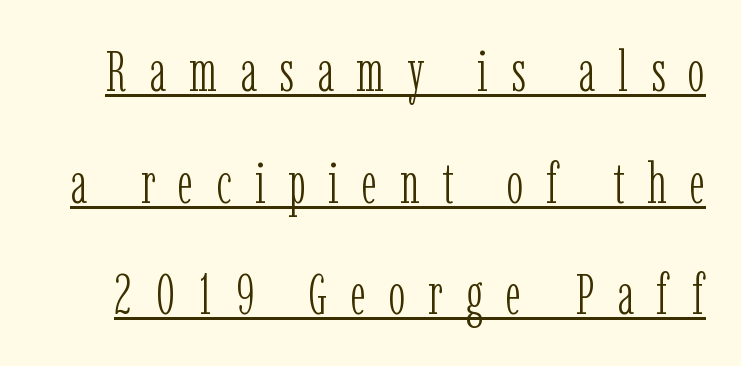
The image shows 57 px light, condensed serif type, upright; set loose line spacing (1.96x), unusually wide letter spacing (+0.4 em), underlined; low stroke contrast and a medium x-height.
